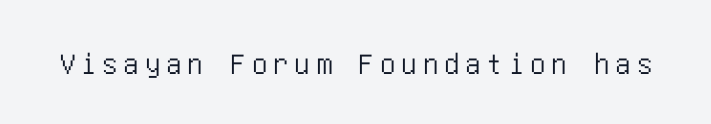
Q: Is the text italic (slanted)? A: No, it is upright.
Q: Is the typeface a serif or a sans-serif typeface? A: Sans-serif.
Q: Is the text underlined? A: No.
Q: Width (condensed, normal, or wide)? A: Condensed.
Q: Stroke contrast? A: Low.
Q: x-height? A: Large.
